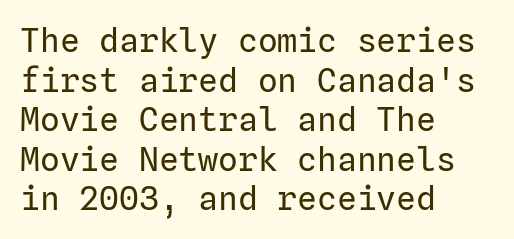
{"serif": "no", "italic": "no", "bold": "no", "weight": "regular", "width": "normal", "stroke_contrast": "low", "x_height": "medium", "underline": "no", "align": "left", "line_spacing_ratio": 1.2, "letter_spacing": "normal", "letter_spacing_em": 0.0, "glyph_px": 33}
